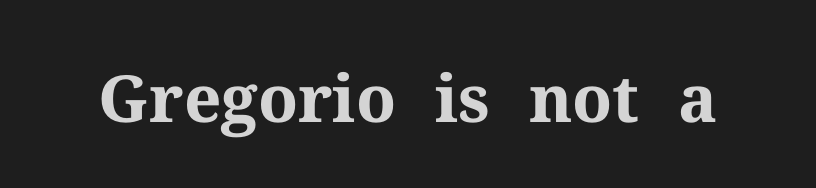
The image shows 65 px bold serif type, upright; set normal letter spacing, not underlined; medium stroke contrast and a medium x-height.
